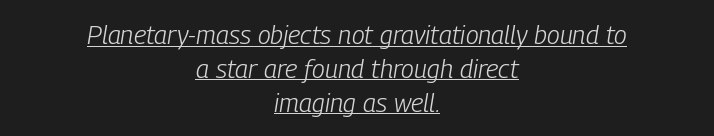
The image shows 26 px text type, italic (leaning right); set centered, normal line spacing (1.3x), normal letter spacing, underlined.
